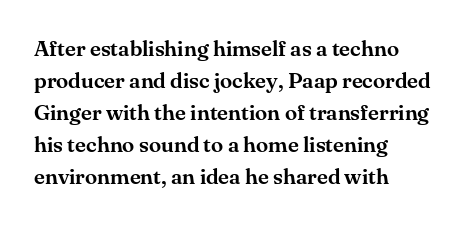
Q: Is the text italic (slanted)? A: No, it is upright.
Q: Is the text underlined? A: No.
Q: How is the paragraph aligned? A: Left-aligned.
Q: Is the spacing between letters normal or unusually wide? A: Normal.
Q: Is the spacing between lines tight, normal or loose? A: Normal.
